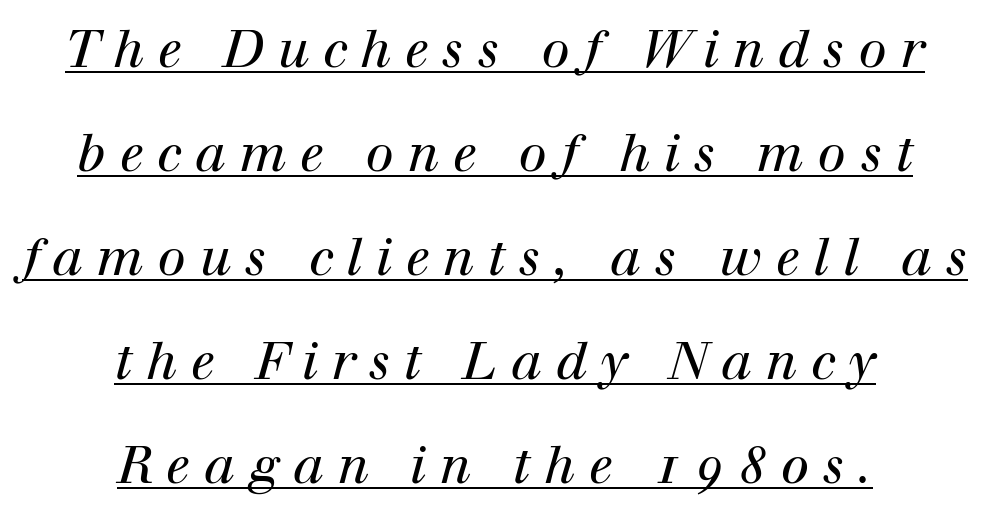
The image shows 51 px regular-weight serif type, italic (leaning right); set centered, loose line spacing (2.04x), unusually wide letter spacing (+0.27 em), underlined; high stroke contrast and a medium x-height.
